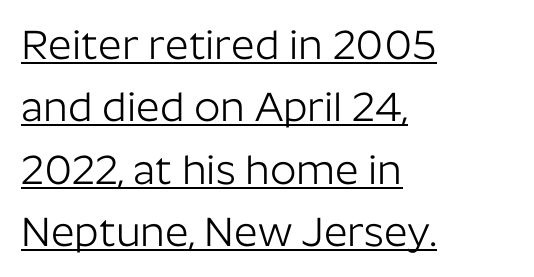
The image shows 41 px light sans-serif type, upright; set left-aligned, normal line spacing (1.52x), normal letter spacing, underlined; low stroke contrast and a medium x-height.
